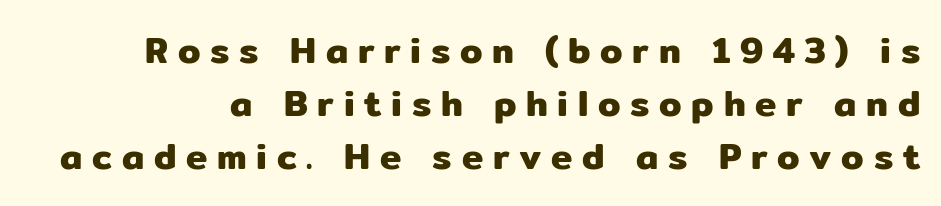
{"serif": "no", "italic": "no", "width": "normal", "stroke_contrast": "low", "x_height": "medium", "monospaced": "no", "underline": "no", "line_spacing": "normal", "line_spacing_ratio": 1.47, "letter_spacing": "wide", "letter_spacing_em": 0.27, "glyph_px": 36}
